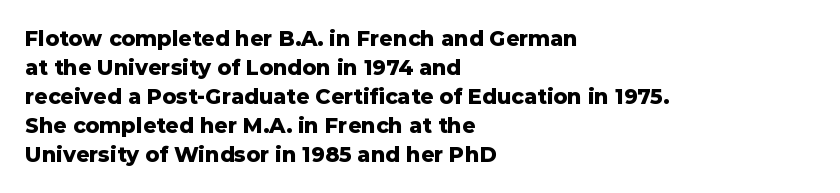
{"italic": "no", "bold": "yes", "underline": "no", "align": "left", "line_spacing": "normal", "line_spacing_ratio": 1.38, "letter_spacing": "normal", "letter_spacing_em": 0.0, "glyph_px": 21}
